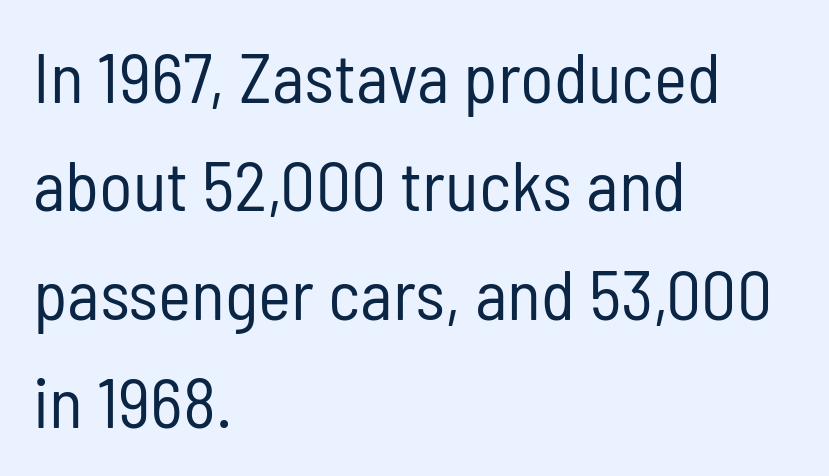
The image shows 70 px regular-weight, condensed sans-serif type, upright; set left-aligned, normal line spacing (1.55x), normal letter spacing, not underlined; low stroke contrast and a medium x-height.
